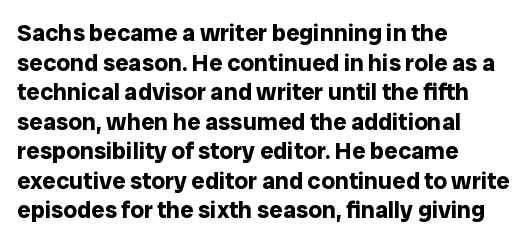
{"italic": "no", "bold": "yes", "underline": "no", "align": "left", "line_spacing_ratio": 1.23, "letter_spacing": "normal", "letter_spacing_em": 0.0, "glyph_px": 24}
